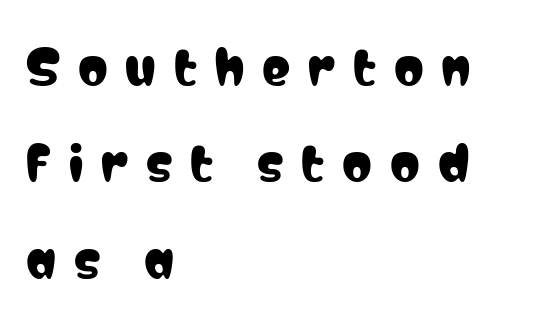
{"serif": "no", "italic": "no", "width": "condensed", "stroke_contrast": "low", "x_height": "medium", "monospaced": "no", "underline": "no", "align": "left", "line_spacing": "loose", "line_spacing_ratio": 2.05, "letter_spacing": "wide", "letter_spacing_em": 0.38, "glyph_px": 47}
